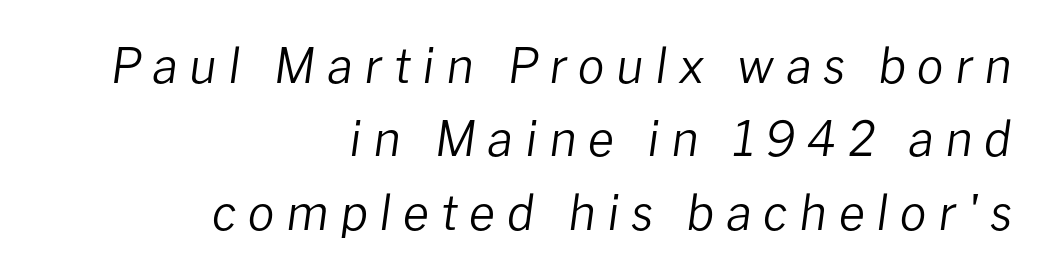
{"italic": "yes", "lean": "right", "slant_degrees": 8, "bold": "no", "weight": "regular", "width": "normal", "stroke_contrast": "low", "x_height": "medium", "monospaced": "no", "underline": "no", "align": "right", "line_spacing": "normal", "line_spacing_ratio": 1.53, "letter_spacing": "wide", "letter_spacing_em": 0.24, "glyph_px": 48}
